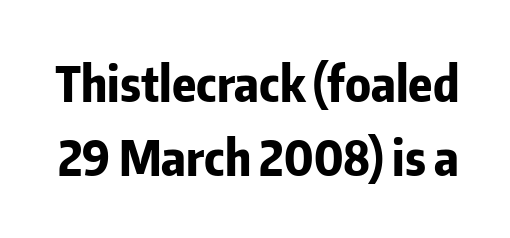
Q: Is the text bold? A: Yes.
Q: Is the text italic (slanted)? A: No, it is upright.
Q: Is the typeface a serif or a sans-serif typeface? A: Sans-serif.
Q: Is the text underlined? A: No.
Q: Is the spacing between letters normal or unusually wide? A: Normal.
Q: Is the spacing between lines tight, normal or loose? A: Normal.
Q: Width (condensed, normal, or wide)? A: Condensed.
Q: Stroke contrast? A: Low.
Q: x-height? A: Medium.
Q: Monospaced? A: No.
